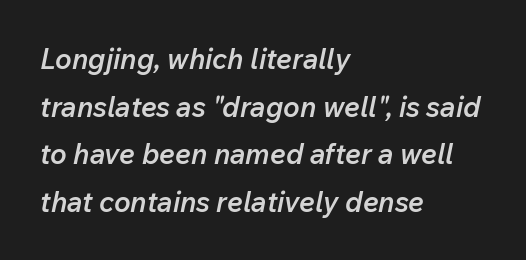
{"italic": "yes", "lean": "right", "slant_degrees": 12, "bold": "semi", "weight": "semibold", "width": "normal", "stroke_contrast": "low", "x_height": "medium", "monospaced": "no", "underline": "no", "align": "left", "line_spacing": "normal", "line_spacing_ratio": 1.7, "letter_spacing": "normal", "letter_spacing_em": 0.0, "glyph_px": 28}
